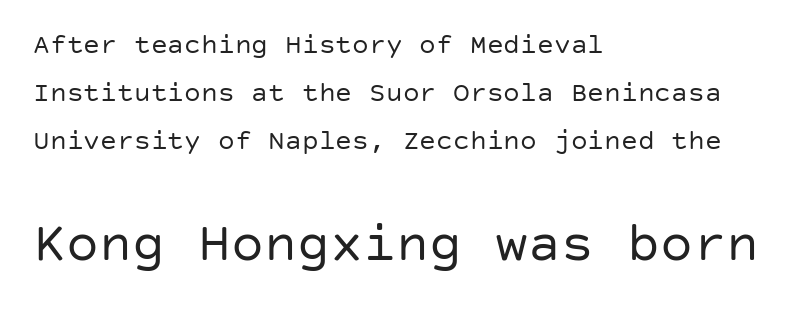
The typeface has the unassuming heft of standard copy or less. Typesetter's note — lower block bumped up in size, upper block left smaller. Look at the bottom of the vertical strokes: they stop flat, with no serifs. The strip under each line holds only bare page. No italicization has been applied; the sample stays upright. You could call the tracking neutral — neither tight nor loose.
